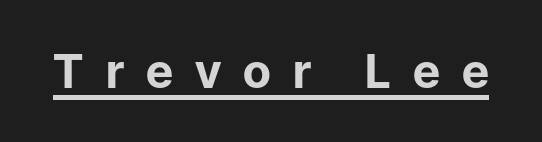
Q: Is the text bold? A: Yes.
Q: Is the text italic (slanted)? A: No, it is upright.
Q: Is the typeface a serif or a sans-serif typeface? A: Sans-serif.
Q: Is the text underlined? A: Yes.
Q: Is the spacing between letters normal or unusually wide? A: Unusually wide.
Q: Width (condensed, normal, or wide)? A: Normal.
Q: Stroke contrast? A: Low.
Q: x-height? A: Medium.
Q: Monospaced? A: No.
